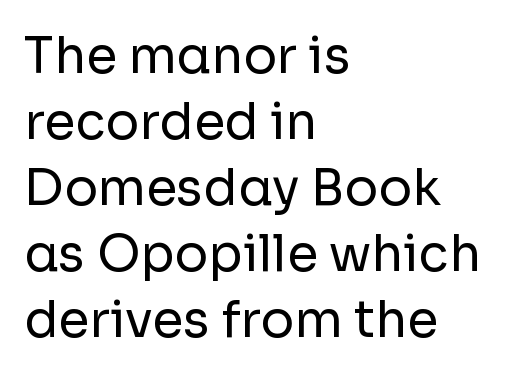
{"serif": "no", "italic": "no", "bold": "no", "weight": "regular", "width": "normal", "stroke_contrast": "low", "x_height": "medium", "monospaced": "no", "underline": "no", "align": "left", "line_spacing": "normal", "line_spacing_ratio": 1.32, "letter_spacing": "normal", "letter_spacing_em": 0.0, "glyph_px": 50}
